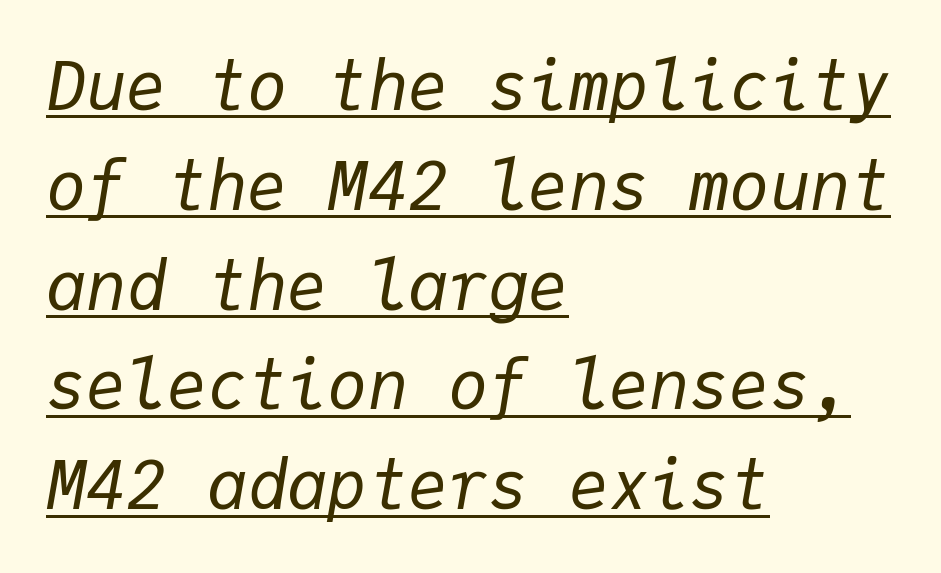
{"italic": "yes", "lean": "right", "slant_degrees": 9, "bold": "no", "weight": "regular", "width": "normal", "stroke_contrast": "low", "x_height": "medium", "monospaced": "yes", "underline": "yes", "align": "left", "line_spacing": "normal", "line_spacing_ratio": 1.49, "letter_spacing": "normal", "letter_spacing_em": 0.0, "glyph_px": 67}
